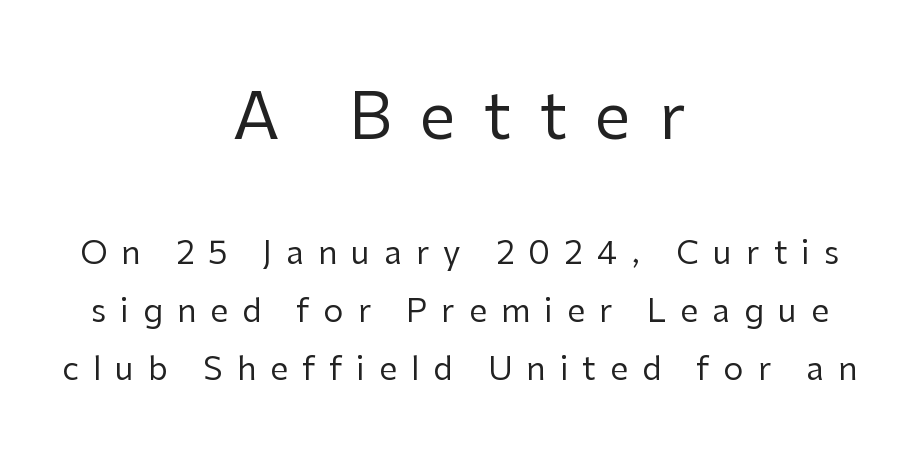
Q: Is the text bold? A: No.
Q: Is the text italic (slanted)? A: No, it is upright.
Q: Is the typeface a serif or a sans-serif typeface? A: Sans-serif.
Q: Is the text underlined? A: No.
Q: How is the paragraph aligned? A: Centered.
Q: Is the spacing between letters normal or unusually wide? A: Unusually wide.
Q: Which block of text is set in a larger size, the first (top) or the second (bottom)? A: The first (top) one.
Q: Width (condensed, normal, or wide)? A: Normal.
Q: Stroke contrast? A: Low.
Q: x-height? A: Medium.
Q: Monospaced? A: No.
